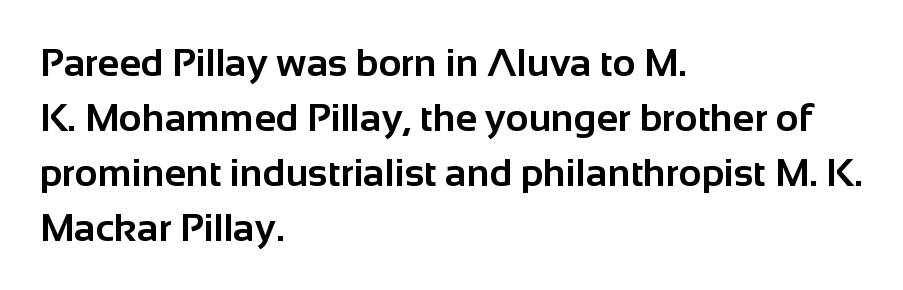
The image shows 39 px bold sans-serif type, upright; set left-aligned, normal line spacing (1.41x), normal letter spacing, not underlined; low stroke contrast and a medium x-height.
